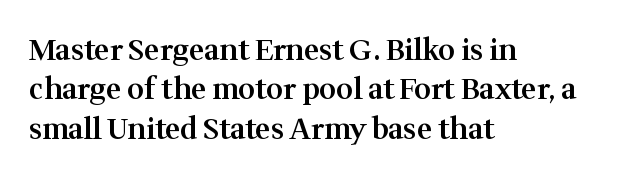
{"serif": "yes", "italic": "no", "bold": "semi", "weight": "semibold", "width": "normal", "stroke_contrast": "medium", "x_height": "medium", "monospaced": "no", "underline": "no", "align": "left", "line_spacing": "normal", "line_spacing_ratio": 1.36, "letter_spacing": "normal", "letter_spacing_em": 0.0, "glyph_px": 29}
